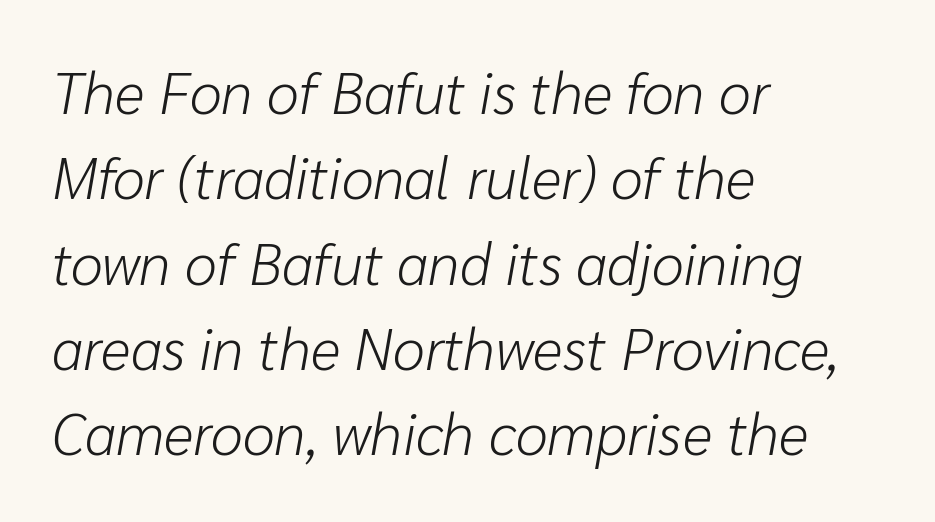
Q: Is the text bold? A: No.
Q: Is the text italic (slanted)? A: Yes, it leans right by about 10 degrees.
Q: Is the text underlined? A: No.
Q: How is the paragraph aligned? A: Left-aligned.
Q: Is the spacing between letters normal or unusually wide? A: Normal.
Q: Is the spacing between lines tight, normal or loose? A: Normal.
Q: Width (condensed, normal, or wide)? A: Normal.
Q: Stroke contrast? A: Low.
Q: x-height? A: Medium.
Q: Monospaced? A: No.
